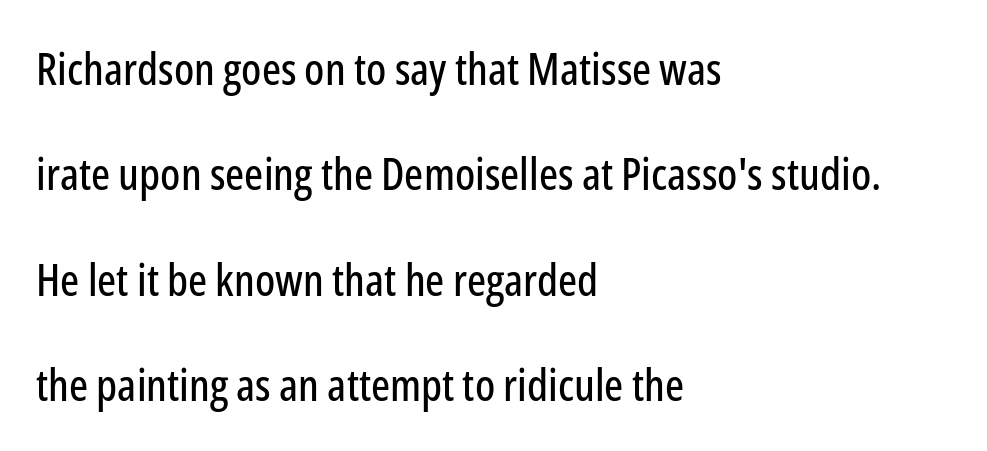
{"serif": "no", "italic": "no", "width": "condensed", "stroke_contrast": "low", "x_height": "medium", "monospaced": "no", "underline": "no", "align": "left", "line_spacing": "loose", "line_spacing_ratio": 2.34, "letter_spacing": "normal", "letter_spacing_em": 0.0, "glyph_px": 45}
